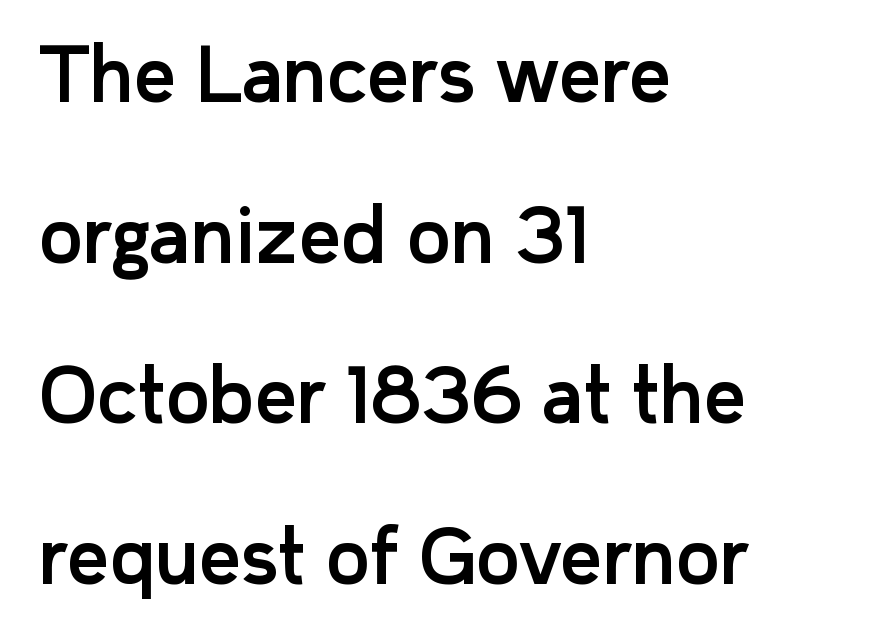
{"serif": "no", "italic": "no", "width": "normal", "stroke_contrast": "low", "x_height": "medium", "monospaced": "no", "underline": "no", "align": "left", "line_spacing": "loose", "line_spacing_ratio": 2.17, "letter_spacing": "normal", "letter_spacing_em": 0.0, "glyph_px": 74}
